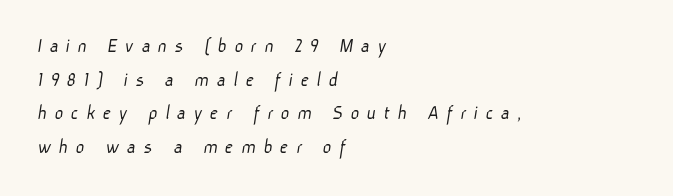
The baseline area is clear. What stands out about the letter spacing? Its width — letters are far apart. Is there much room between lines? A standard amount, neither cramped nor airy. In CSS terms this would be text-align: left.
